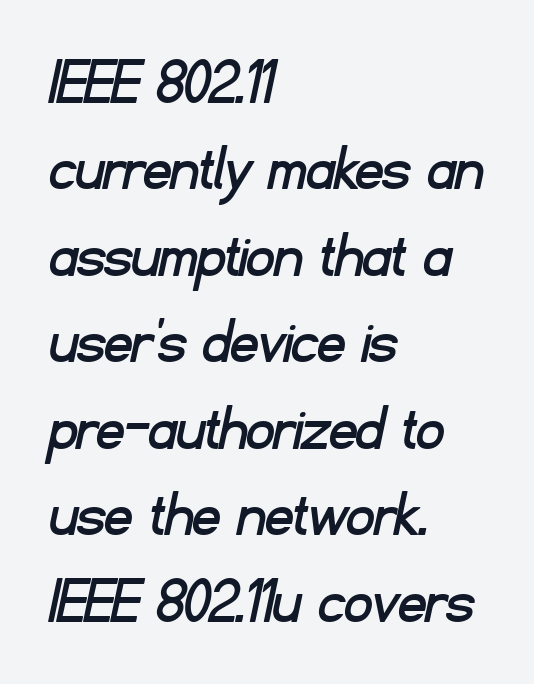
The image shows 67 px sans-serif type; set left-aligned, normal line spacing (1.29x), normal letter spacing, not underlined; low stroke contrast and a small x-height.
